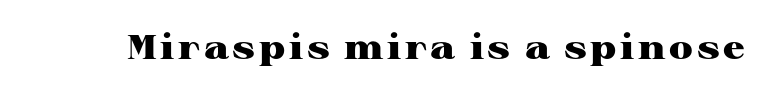
The image shows 34 px heavy, wide serif type, upright; set not underlined; high stroke contrast and a medium x-height.
